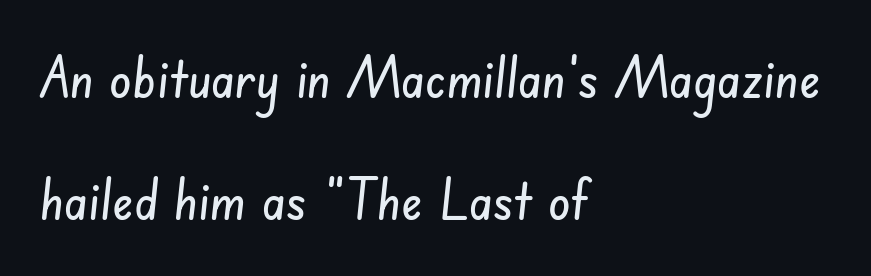
Q: Is the typeface a serif or a sans-serif typeface? A: Sans-serif.
Q: Is the text underlined? A: No.
Q: How is the paragraph aligned? A: Left-aligned.
Q: Is the spacing between letters normal or unusually wide? A: Normal.
Q: Is the spacing between lines tight, normal or loose? A: Loose.
Q: Width (condensed, normal, or wide)? A: Condensed.
Q: Stroke contrast? A: Low.
Q: x-height? A: Small.
Q: Monospaced? A: No.
